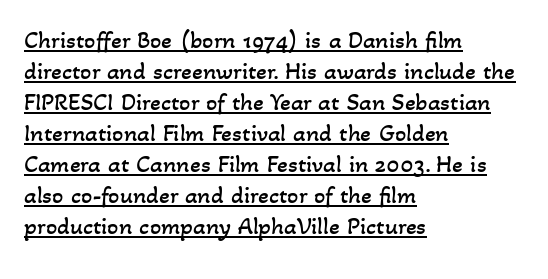
The image shows 25 px text type; set left-aligned, line spacing 1.24x, normal letter spacing, underlined.
